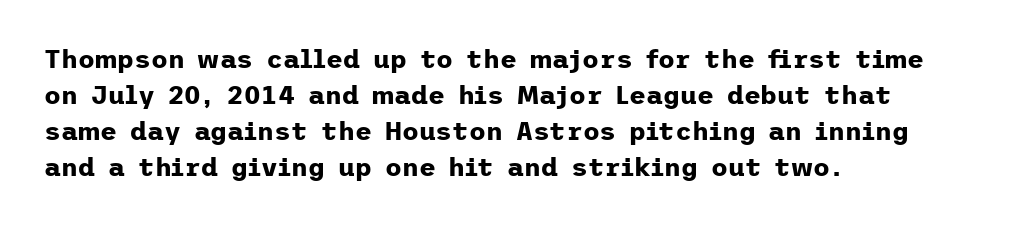
{"italic": "no", "bold": "yes", "underline": "no", "align": "left", "line_spacing": "normal", "line_spacing_ratio": 1.39, "letter_spacing": "normal", "letter_spacing_em": 0.0, "glyph_px": 26}
